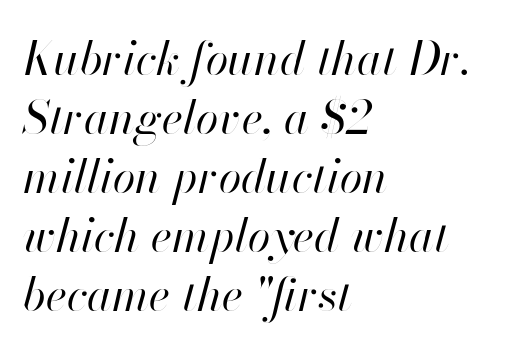
The image shows 46 px regular-weight type, italic (leaning right); set left-aligned, normal line spacing (1.28x), normal letter spacing, not underlined; high stroke contrast and a small x-height.
